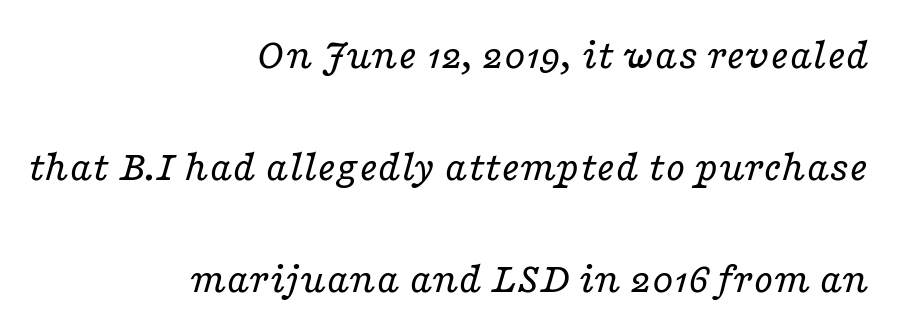
{"serif": "yes", "italic": "yes", "lean": "right", "slant_degrees": 16, "bold": "no", "weight": "regular", "width": "wide", "stroke_contrast": "low", "x_height": "medium", "monospaced": "no", "underline": "no", "align": "right", "line_spacing": "loose", "line_spacing_ratio": 2.49, "letter_spacing": "normal", "letter_spacing_em": 0.0, "glyph_px": 45}
